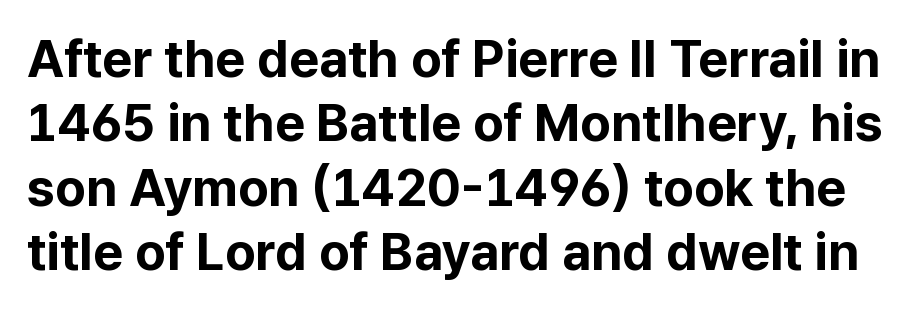
Q: Is the text bold? A: Yes.
Q: Is the text italic (slanted)? A: No, it is upright.
Q: Is the typeface a serif or a sans-serif typeface? A: Sans-serif.
Q: Is the text underlined? A: No.
Q: Is the spacing between letters normal or unusually wide? A: Normal.
Q: Width (condensed, normal, or wide)? A: Normal.
Q: Stroke contrast? A: Low.
Q: x-height? A: Medium.
Q: Monospaced? A: No.
